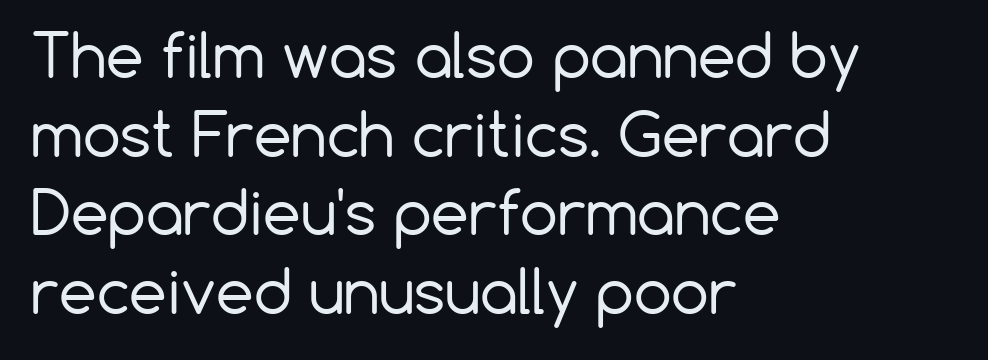
One glance says typical: line gaps are just what's usual. Horizontally, the lines are justified to the leading edge only. If you drew a line through each stem, it would be perfectly vertical. Do the characters align in a grid? No, the font is proportional.
